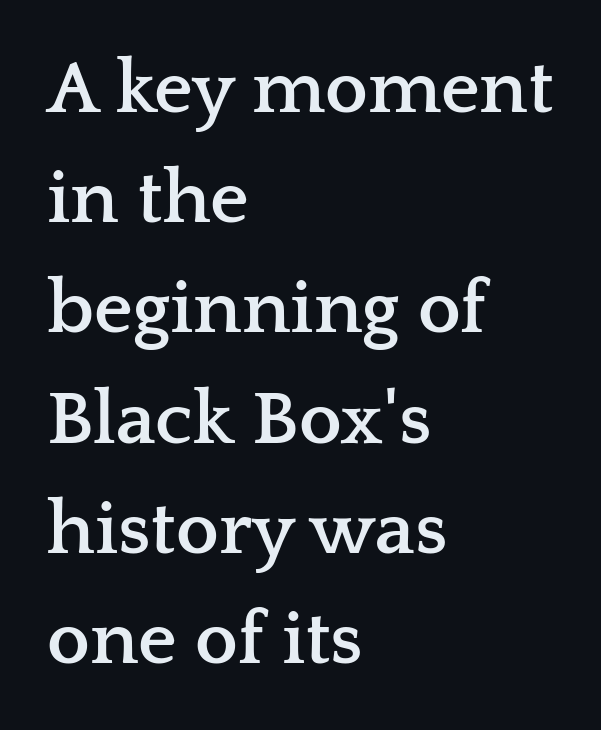
Varying glyph widths throughout — classic text-font behaviour. What stands out about the letter spacing? Nothing — it is the standard amount. This is the regular roman posture of the typeface. Check under the words: just untouched page. Rows of type keep a routine distance in the vertical direction. Examine the stroke ends and you'll spot serifs.
